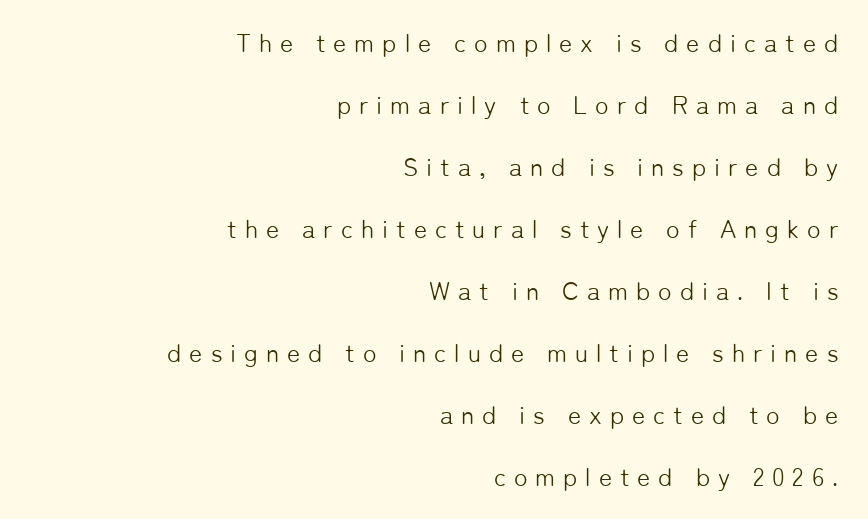
{"italic": "no", "bold": "no", "underline": "no", "align": "right", "line_spacing": "loose", "line_spacing_ratio": 2.48, "letter_spacing": "wide", "letter_spacing_em": 0.32, "glyph_px": 25}
